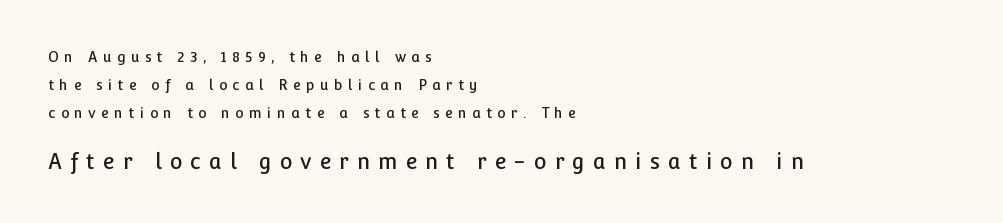
{"italic": "no", "underline": "no", "align": "left", "line_spacing": "loose", "line_spacing_ratio": 2.01, "letter_spacing": "wide", "letter_spacing_em": 0.39, "larger_block": "second", "size_ratio": 1.5, "glyph_px": 21}
